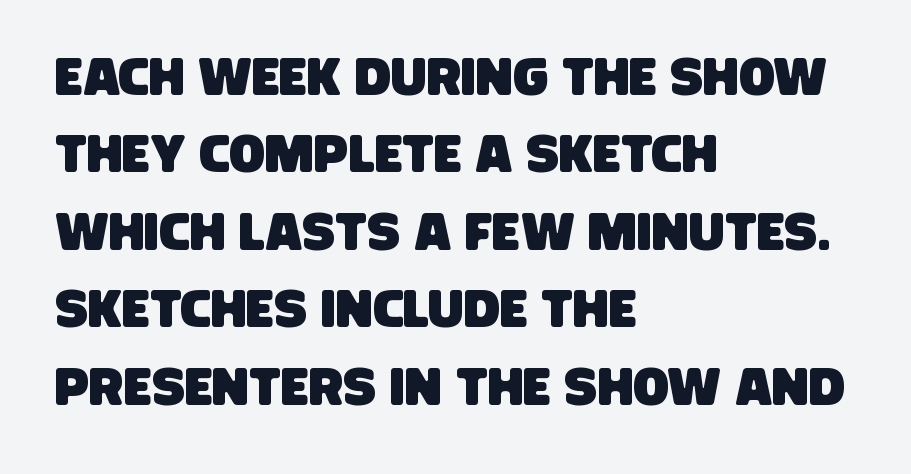
{"serif": "no", "width": "condensed", "stroke_contrast": "low", "x_height": "large", "monospaced": "no", "underline": "no", "align": "left", "line_spacing": "normal", "line_spacing_ratio": 1.46, "letter_spacing": "normal", "letter_spacing_em": 0.0, "glyph_px": 53}
